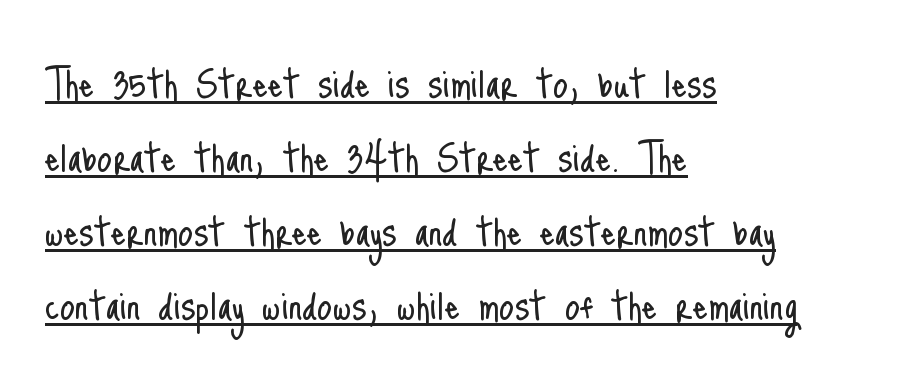
Q: Is the text bold? A: No.
Q: Is the text italic (slanted)? A: No, it is upright.
Q: Is the typeface a serif or a sans-serif typeface? A: Sans-serif.
Q: Is the text underlined? A: Yes.
Q: How is the paragraph aligned? A: Left-aligned.
Q: Is the spacing between letters normal or unusually wide? A: Normal.
Q: Is the spacing between lines tight, normal or loose? A: Normal.
Q: Width (condensed, normal, or wide)? A: Condensed.
Q: Stroke contrast? A: Low.
Q: x-height? A: Small.
Q: Monospaced? A: No.
